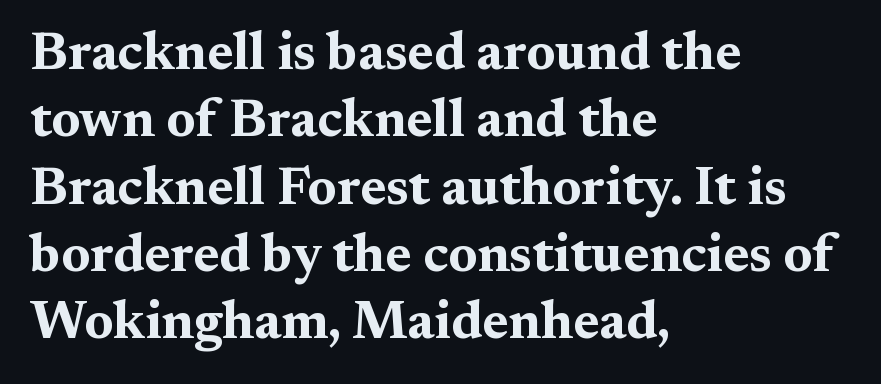
{"serif": "yes", "italic": "no", "bold": "yes", "weight": "bold", "width": "wide", "stroke_contrast": "medium", "x_height": "medium", "monospaced": "no", "underline": "no", "align": "left", "line_spacing": "normal", "line_spacing_ratio": 1.27, "letter_spacing": "normal", "letter_spacing_em": 0.0, "glyph_px": 53}
